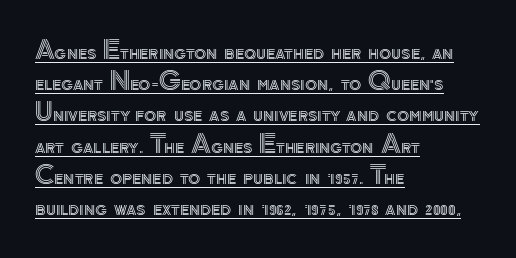
{"italic": "no", "underline": "yes", "align": "left", "line_spacing": "normal", "line_spacing_ratio": 1.25, "letter_spacing": "normal", "letter_spacing_em": 0.0, "glyph_px": 25}
